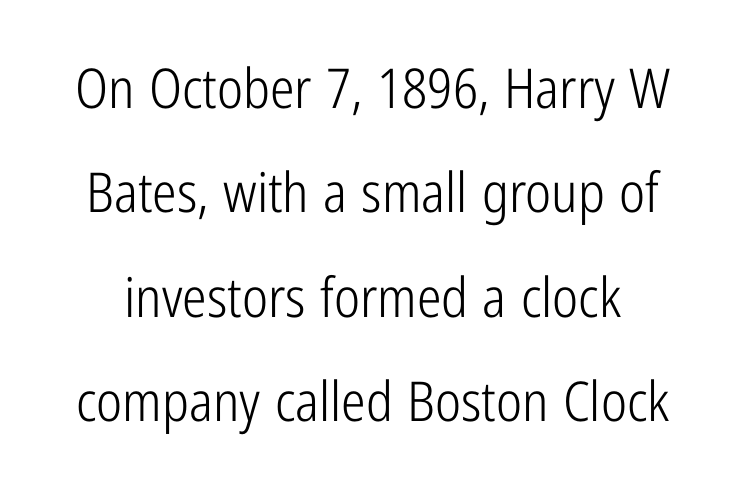
{"serif": "no", "italic": "no", "bold": "no", "weight": "light", "width": "condensed", "stroke_contrast": "low", "x_height": "medium", "monospaced": "no", "underline": "no", "line_spacing": "loose", "line_spacing_ratio": 1.9, "letter_spacing": "normal", "letter_spacing_em": 0.0, "glyph_px": 55}
